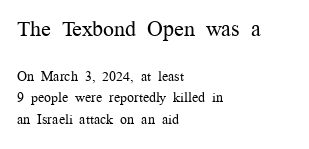
Q: Is the text bold? A: No.
Q: Is the text italic (slanted)? A: No, it is upright.
Q: Is the text underlined? A: No.
Q: How is the paragraph aligned? A: Left-aligned.
Q: Is the spacing between letters normal or unusually wide? A: Normal.
Q: Is the spacing between lines tight, normal or loose? A: Normal.
Q: Which block of text is set in a larger size, the first (top) or the second (bottom)? A: The first (top) one.
